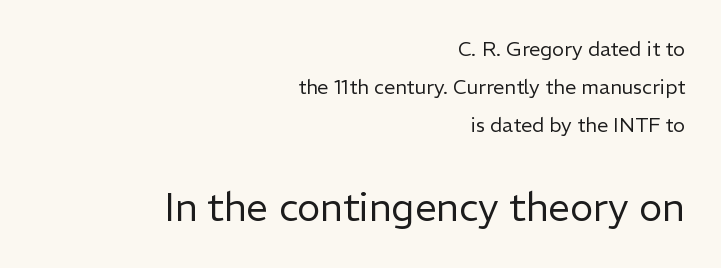
The image shows 39 px regular-weight sans-serif type, upright; set right-aligned, loose line spacing (1.91x), normal letter spacing, not underlined; the second (bottom) block is 1.95x larger; low stroke contrast and a medium x-height.
